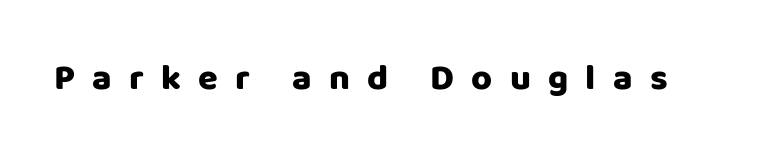
Each letter keeps its own natural width here, so spacing adapts to shape. Examine the stroke ends and you'll find no serifs. No word sits above an underline. The specimen reads as upright at a glance. The line texture is sparse and dotted thanks to wide tracking.
